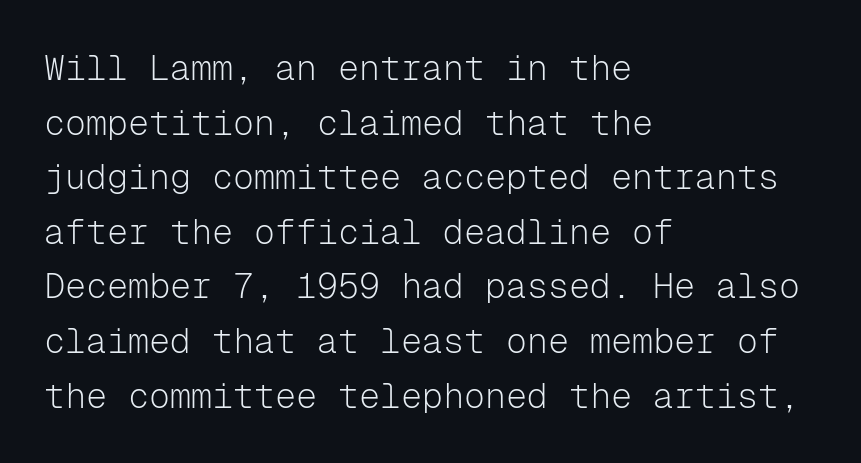
{"serif": "no", "italic": "no", "bold": "no", "weight": "light", "width": "normal", "stroke_contrast": "low", "x_height": "medium", "monospaced": "yes", "underline": "no", "align": "left", "line_spacing": "normal", "line_spacing_ratio": 1.56, "letter_spacing": "normal", "letter_spacing_em": 0.0, "glyph_px": 35}
